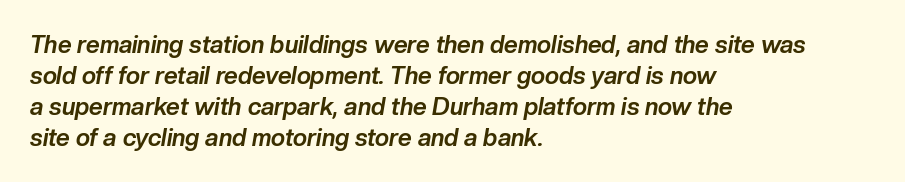
Italic: yes, the glyphs are oblique. Compared with typical body copy, the letter spacing here is the same. Only glyphs here, with clear space below each row. A full-strength bold gives these letters their thick strokes. Regarding leading, the lines here are spaced in the standard way.
